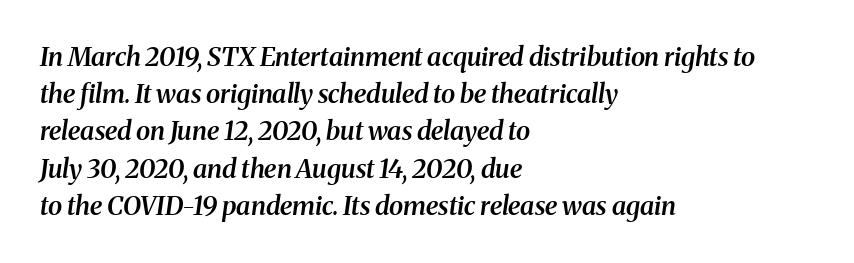
The image shows 26 px text type, italic (leaning right); set left-aligned, normal line spacing (1.43x), normal letter spacing, not underlined.
